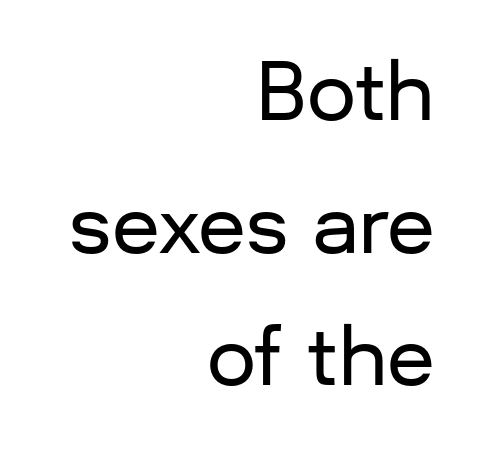
Q: Is the text italic (slanted)? A: No, it is upright.
Q: Is the typeface a serif or a sans-serif typeface? A: Sans-serif.
Q: Is the text underlined? A: No.
Q: How is the paragraph aligned? A: Right-aligned.
Q: Is the spacing between letters normal or unusually wide? A: Normal.
Q: Is the spacing between lines tight, normal or loose? A: Normal.
Q: Width (condensed, normal, or wide)? A: Normal.
Q: Stroke contrast? A: Low.
Q: x-height? A: Medium.
Q: Monospaced? A: No.
